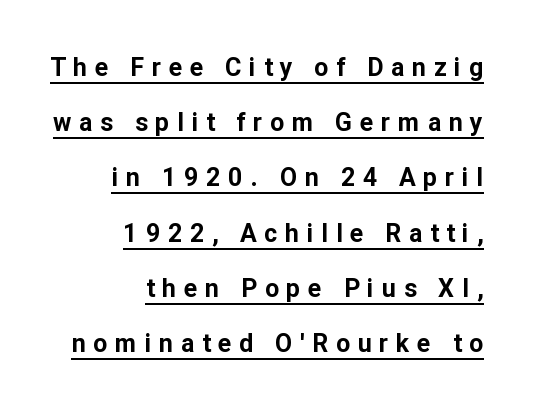
The image shows 25 px bold type, upright; set right-aligned, loose line spacing (2.21x), unusually wide letter spacing (+0.31 em), underlined.
